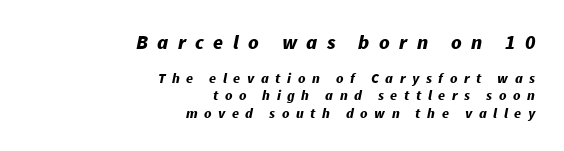
Q: Is the text bold? A: Yes.
Q: Is the text italic (slanted)? A: Yes, it leans right by about 11 degrees.
Q: Is the text underlined? A: No.
Q: How is the paragraph aligned? A: Right-aligned.
Q: Is the spacing between letters normal or unusually wide? A: Unusually wide.
Q: Which block of text is set in a larger size, the first (top) or the second (bottom)? A: The first (top) one.
